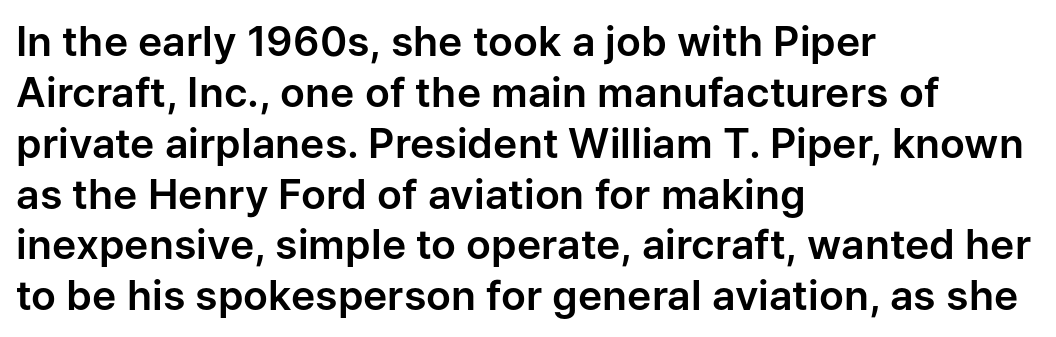
The image shows 41 px sans-serif type, upright; set left-aligned, line spacing 1.24x, normal letter spacing, not underlined; low stroke contrast and a medium x-height.
